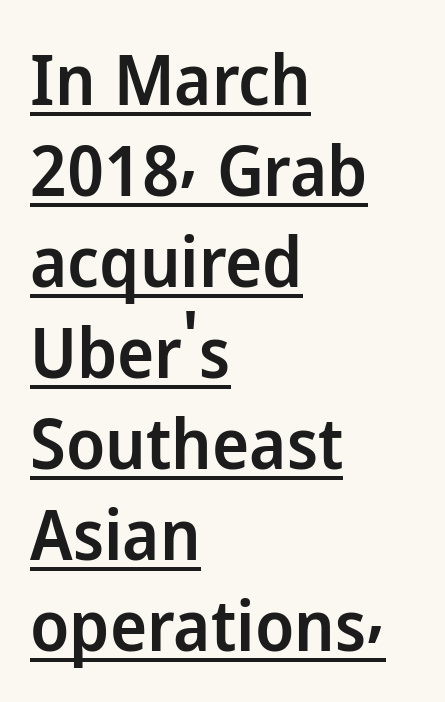
{"serif": "no", "italic": "no", "bold": "semi", "weight": "semibold", "width": "normal", "stroke_contrast": "low", "x_height": "medium", "monospaced": "no", "underline": "yes", "align": "left", "line_spacing": "normal", "line_spacing_ratio": 1.3, "letter_spacing": "normal", "letter_spacing_em": 0.0, "glyph_px": 70}
